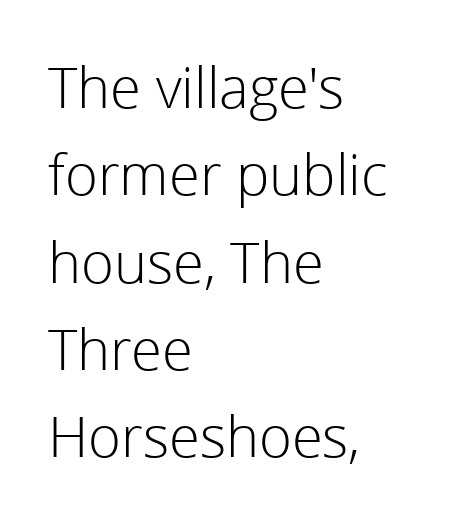
The image shows 56 px light sans-serif type, upright; set left-aligned, normal line spacing (1.56x), normal letter spacing, not underlined; a medium x-height.
